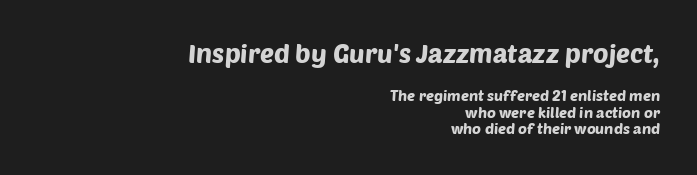
The image shows 26 px text type; set right-aligned, tight line spacing (1.1x), normal letter spacing, not underlined; the first (top) block is 1.73x larger.
